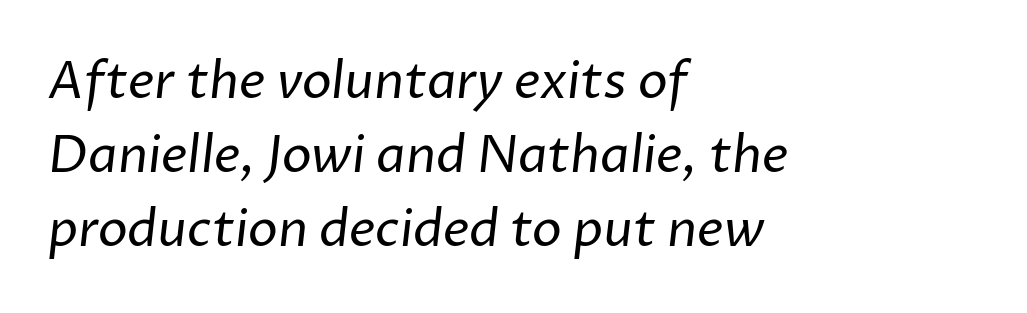
The image shows 50 px regular-weight sans-serif type; set left-aligned, normal line spacing (1.48x), normal letter spacing, not underlined; low stroke contrast and a medium x-height.
